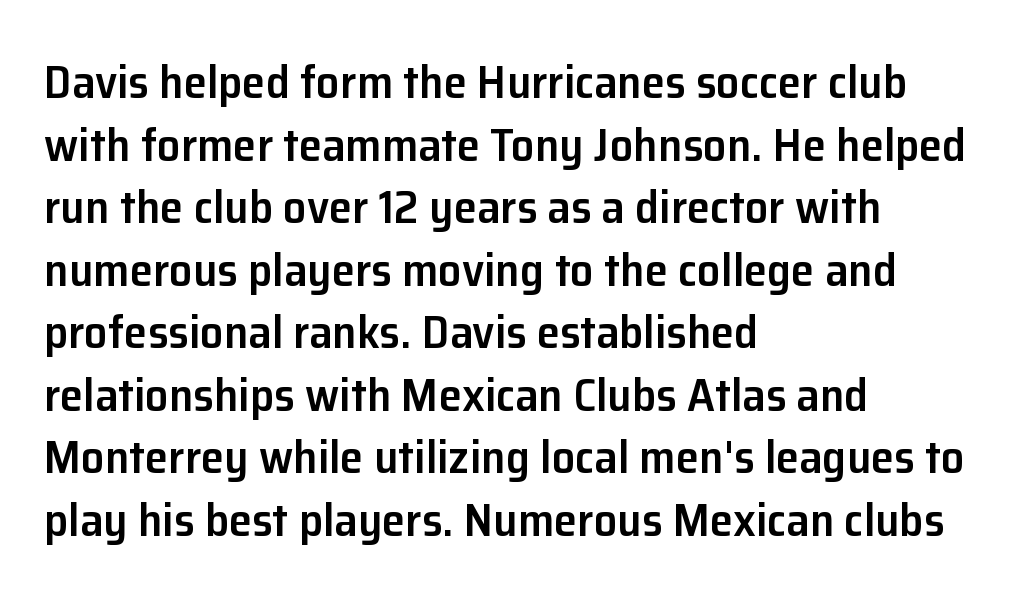
The string is rendered with underlining switched off. The font's upright variant was chosen for this text. These lines are rendered in a variable-pitch font. The tracking reads as untouched default to a designer's eye.
